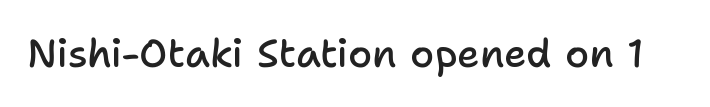
Q: Is the text bold? A: Semi-bold.
Q: Is the text italic (slanted)? A: No, it is upright.
Q: Is the typeface a serif or a sans-serif typeface? A: Sans-serif.
Q: Is the text underlined? A: No.
Q: Is the spacing between letters normal or unusually wide? A: Normal.
Q: Width (condensed, normal, or wide)? A: Normal.
Q: Stroke contrast? A: Low.
Q: x-height? A: Medium.
Q: Monospaced? A: No.
